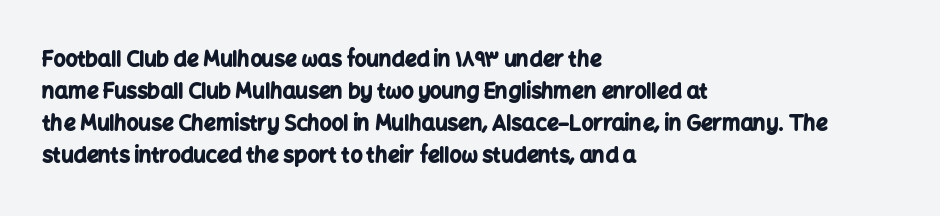
The type sits square on the baseline with zero lean. Summary of weight: heavy, a full bold. Interline gaps are of average width in this sample. The type is set solid horizontally, with unmodified tracking. Underline: absent.
